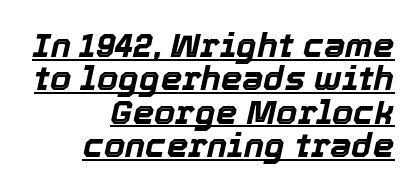
The image shows 34 px bold type, italic (leaning right); set right-aligned, tight line spacing (0.98x), normal letter spacing, underlined; a medium x-height.
